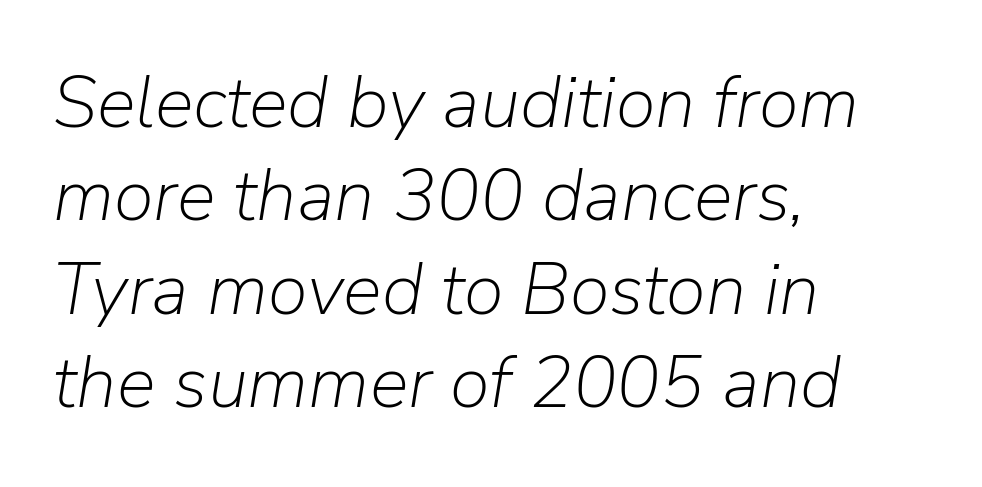
Leftover space on each line is placed entirely after the last word. This rendering features lettering with no underline. Is this a fixed-width face? No — the glyphs have proportional, varying widths. The rows are spaced the way most documents space them. Stem width sits at or under what a default text font uses.
